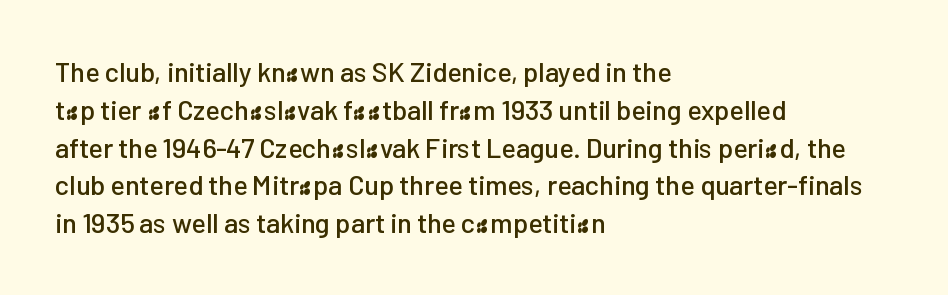
The image shows 27 px text type, upright; set left-aligned, normal line spacing (1.4x), normal letter spacing, not underlined.
